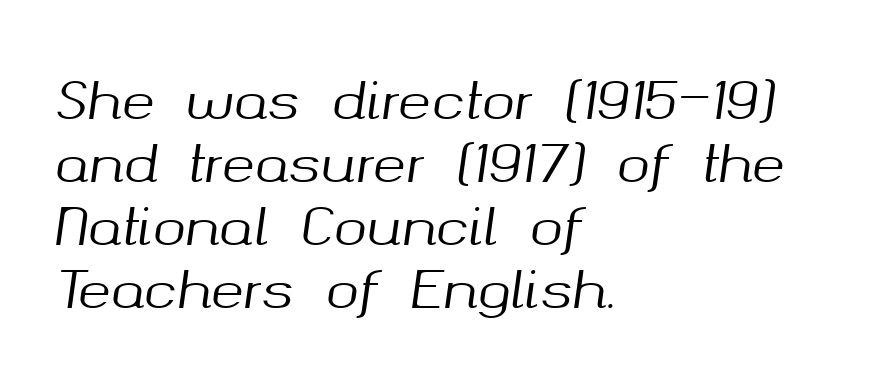
Q: Is the text italic (slanted)? A: Yes, it leans right by about 8 degrees.
Q: Is the text underlined? A: No.
Q: How is the paragraph aligned? A: Left-aligned.
Q: Is the spacing between letters normal or unusually wide? A: Normal.
Q: Is the spacing between lines tight, normal or loose? A: Normal.
Q: Width (condensed, normal, or wide)? A: Normal.
Q: Stroke contrast? A: Medium.
Q: x-height? A: Medium.
Q: Monospaced? A: No.
